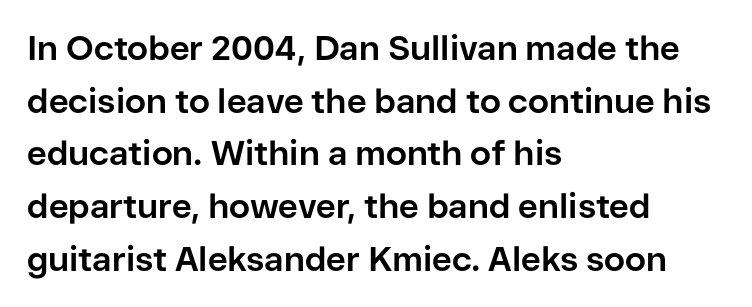
Vertical spacing — default. Inter-character spacing is left at the font's built-in metrics. Has an underline been added? It has not. Note the varied advance widths — an 'i' is clearly narrower than an 'm'. Does the weight exceed regular? Yes, all the way to bold. In terms of letterform style, serifs are entirely absent.
